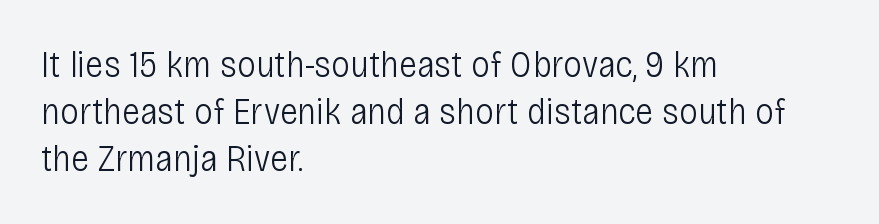
Q: Is the text bold? A: No.
Q: Is the text italic (slanted)? A: No, it is upright.
Q: Is the typeface a serif or a sans-serif typeface? A: Sans-serif.
Q: Is the text underlined? A: No.
Q: How is the paragraph aligned? A: Left-aligned.
Q: Is the spacing between letters normal or unusually wide? A: Normal.
Q: Width (condensed, normal, or wide)? A: Condensed.
Q: Stroke contrast? A: Low.
Q: x-height? A: Large.
Q: Monospaced? A: No.
